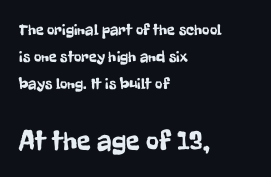
Q: Is the text italic (slanted)? A: No, it is upright.
Q: Is the typeface a serif or a sans-serif typeface? A: Sans-serif.
Q: Is the text underlined? A: No.
Q: How is the paragraph aligned? A: Left-aligned.
Q: Is the spacing between letters normal or unusually wide? A: Normal.
Q: Is the spacing between lines tight, normal or loose? A: Normal.
Q: Which block of text is set in a larger size, the first (top) or the second (bottom)? A: The second (bottom) one.
Q: Width (condensed, normal, or wide)? A: Condensed.
Q: Stroke contrast? A: Low.
Q: x-height? A: Medium.
Q: Monospaced? A: No.
